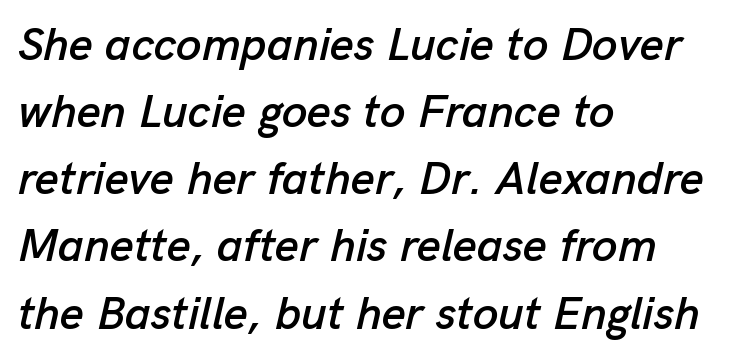
{"italic": "yes", "lean": "right", "slant_degrees": 13, "width": "normal", "stroke_contrast": "low", "x_height": "medium", "monospaced": "no", "underline": "no", "align": "left", "line_spacing": "normal", "line_spacing_ratio": 1.46, "letter_spacing": "normal", "letter_spacing_em": 0.0, "glyph_px": 46}
